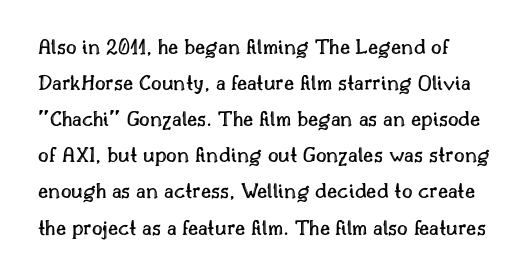
{"italic": "no", "underline": "no", "line_spacing": "normal", "line_spacing_ratio": 1.57, "letter_spacing": "normal", "letter_spacing_em": 0.0, "glyph_px": 23}
